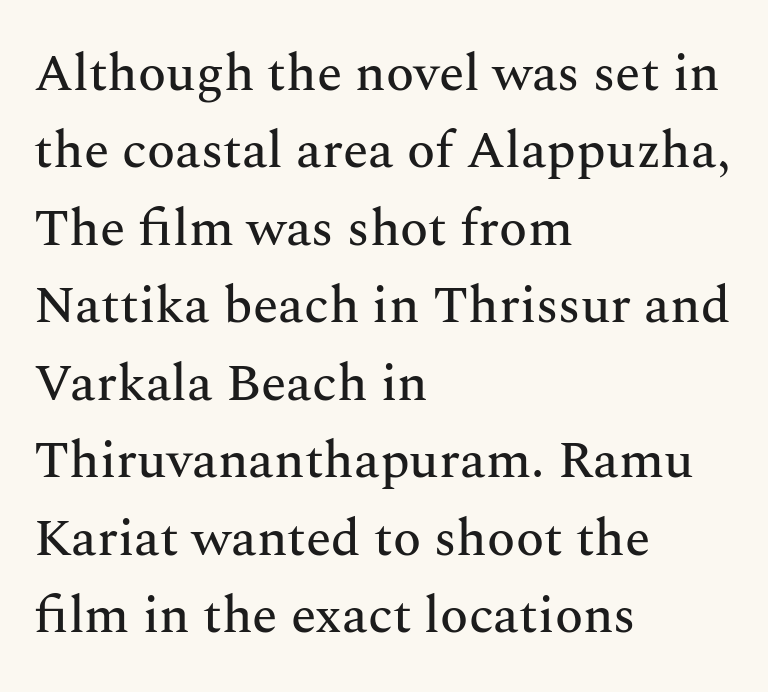
{"serif": "yes", "italic": "no", "width": "normal", "stroke_contrast": "medium", "x_height": "medium", "monospaced": "no", "underline": "no", "align": "left", "line_spacing": "normal", "line_spacing_ratio": 1.49, "letter_spacing": "normal", "letter_spacing_em": 0.0, "glyph_px": 52}
